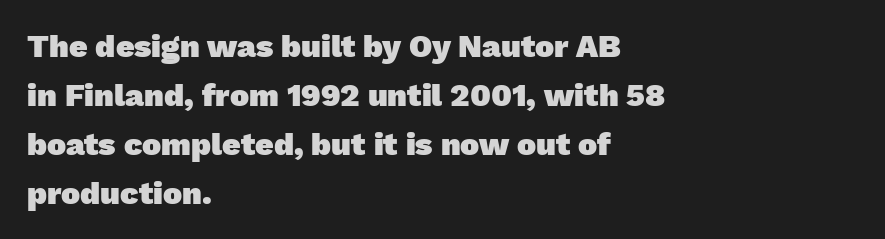
Caption: bold face, heavy strokes. Summary of vertical rhythm: regular, with standard interline spacing. Words appear dense and cohesive because spacing is normal. Horizontally, the lines are justified to the leading edge only. Do the characters align in a grid? No, the font is proportional. Letters rest on an invisible, unmarked baseline.
